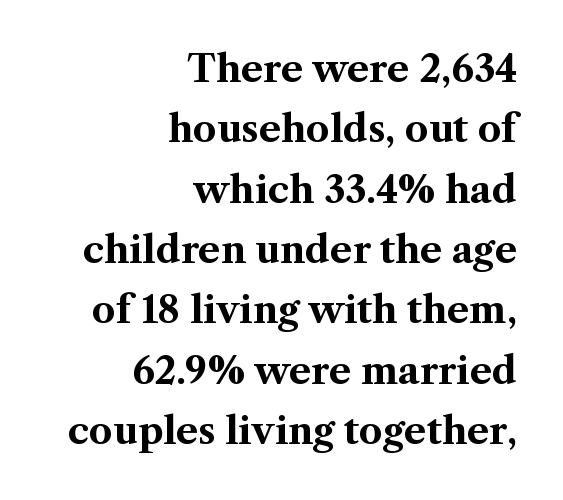
The image shows 37 px bold serif type, upright; set right-aligned, normal line spacing (1.63x), normal letter spacing, not underlined; medium stroke contrast and a medium x-height.
